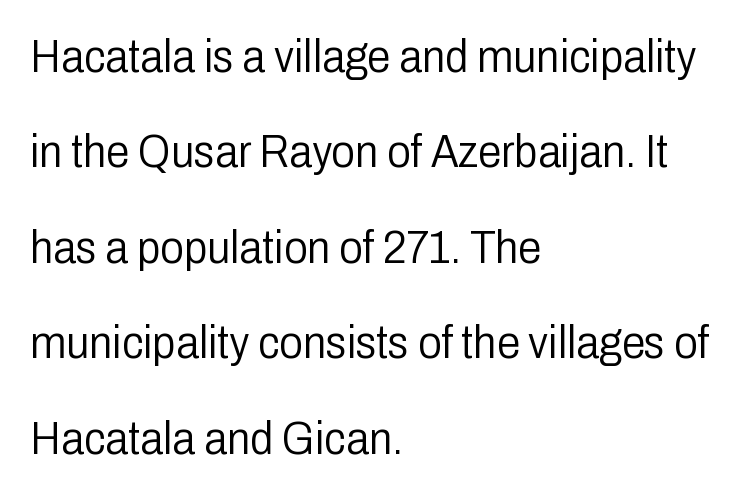
The image shows 47 px light, condensed sans-serif type, upright; set left-aligned, loose line spacing (2.03x), normal letter spacing, not underlined; low stroke contrast and a medium x-height.
